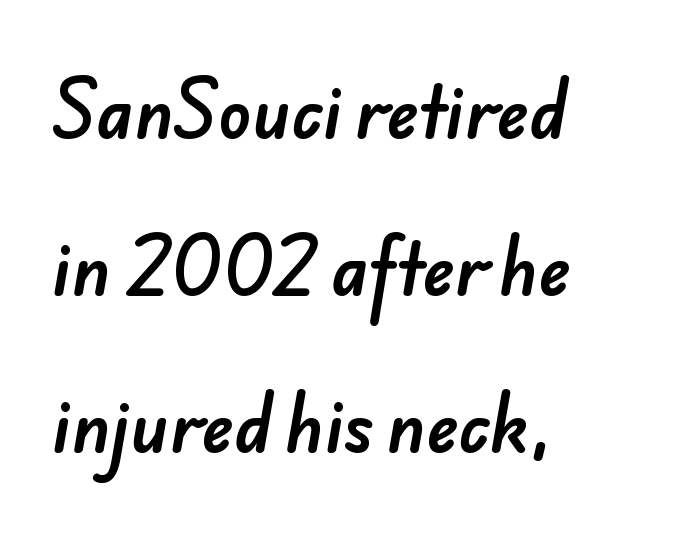
{"serif": "no", "width": "normal", "stroke_contrast": "low", "x_height": "small", "monospaced": "no", "underline": "no", "align": "left", "line_spacing": "loose", "line_spacing_ratio": 2.31, "letter_spacing": "normal", "letter_spacing_em": 0.0, "glyph_px": 68}
